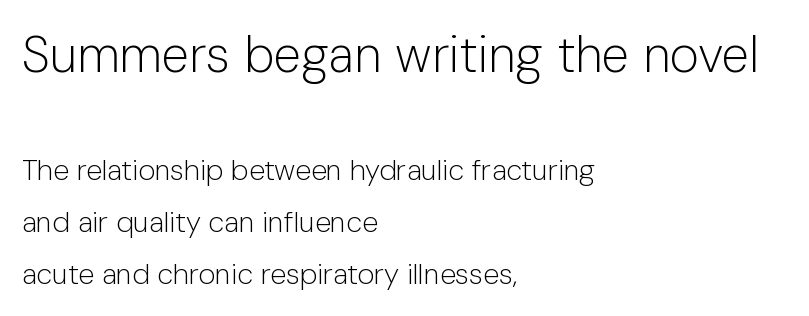
Q: Is the text bold? A: No.
Q: Is the text italic (slanted)? A: No, it is upright.
Q: Is the typeface a serif or a sans-serif typeface? A: Sans-serif.
Q: Is the text underlined? A: No.
Q: How is the paragraph aligned? A: Left-aligned.
Q: Is the spacing between letters normal or unusually wide? A: Normal.
Q: Which block of text is set in a larger size, the first (top) or the second (bottom)? A: The first (top) one.
Q: Width (condensed, normal, or wide)? A: Normal.
Q: Stroke contrast? A: Low.
Q: x-height? A: Medium.
Q: Monospaced? A: No.
